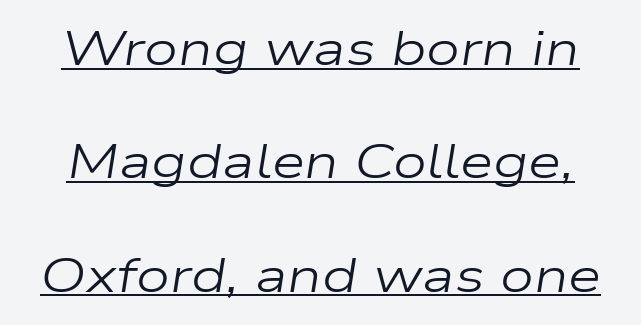
Compared with typical paragraphs, the rows here are farther apart. These lines are rendered in a variable-pitch font. Does a line run under the words? Yes, clearly. The passage shown leans; its letterforms are oblique. No chunkiness to these letters — they're not bold. Nothing unusual about the tracking: characters are spaced as the font intends.
